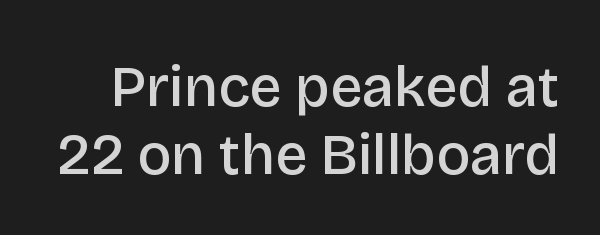
Q: Is the text bold? A: Semi-bold.
Q: Is the text italic (slanted)? A: No, it is upright.
Q: Is the typeface a serif or a sans-serif typeface? A: Sans-serif.
Q: Is the text underlined? A: No.
Q: Is the spacing between letters normal or unusually wide? A: Normal.
Q: Width (condensed, normal, or wide)? A: Normal.
Q: Stroke contrast? A: Low.
Q: x-height? A: Large.
Q: Monospaced? A: No.
